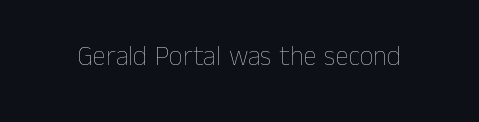
Has an underline been added? It has not. The type is set solid horizontally, with unmodified tracking. The characters are drawn with everyday or finer stroke widths. Every character sits straight up, as roman type does.
